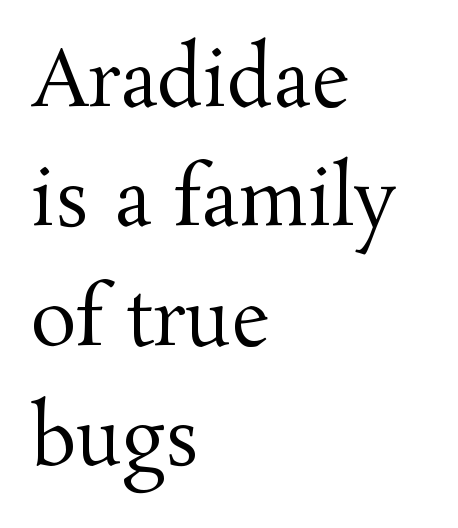
{"serif": "yes", "italic": "no", "bold": "no", "weight": "regular", "width": "normal", "stroke_contrast": "medium", "x_height": "medium", "monospaced": "no", "underline": "no", "align": "left", "line_spacing": "normal", "line_spacing_ratio": 1.57, "letter_spacing": "normal", "letter_spacing_em": 0.0, "glyph_px": 76}
